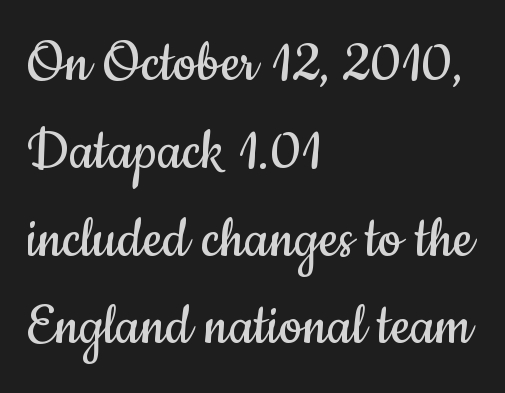
{"serif": "no", "bold": "no", "weight": "regular", "width": "condensed", "stroke_contrast": "low", "x_height": "small", "monospaced": "no", "underline": "no", "align": "left", "line_spacing": "normal", "line_spacing_ratio": 1.33, "letter_spacing": "normal", "letter_spacing_em": 0.0, "glyph_px": 66}
